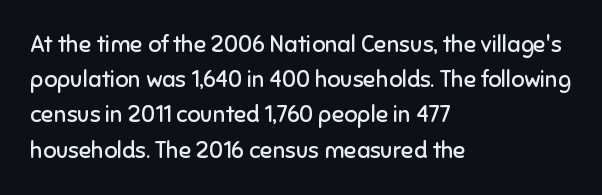
A typesetter would call this leading conventional body-copy spacing. Casual observation: everything's shoved over to the left. Counters stay open thanks to moderate or lighter strokes. The lettering stays uniformly vertical, giving the passage a roman look. No extra tracking has been applied to these lines. The gap between lines stays unmarked.
